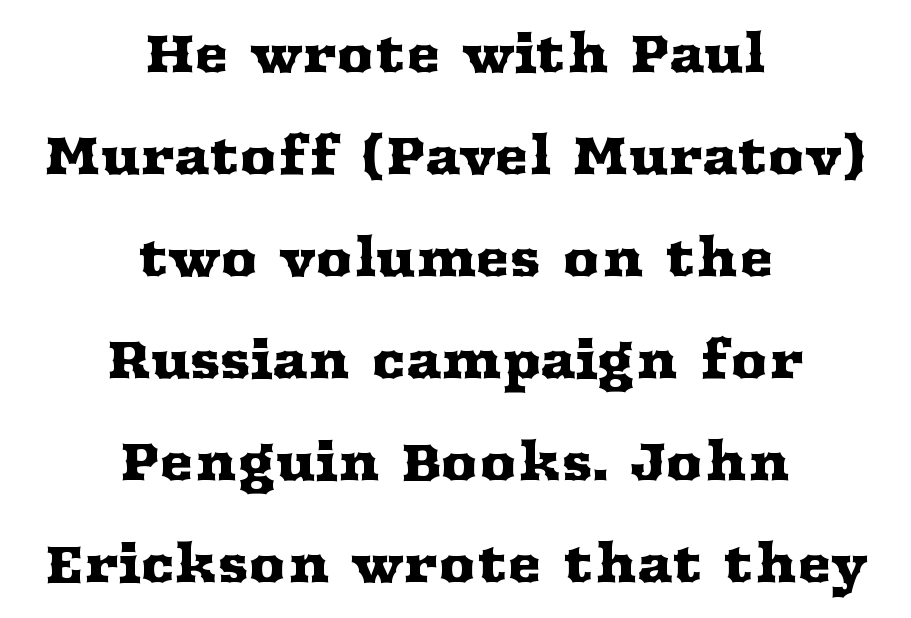
The image shows 52 px wide serif type, upright; set centered, loose line spacing (1.96x), normal letter spacing, not underlined; medium stroke contrast and a medium x-height.
